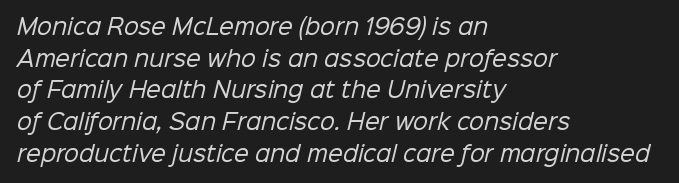
Q: Is the text bold? A: No.
Q: Is the text underlined? A: No.
Q: How is the paragraph aligned? A: Left-aligned.
Q: Is the spacing between letters normal or unusually wide? A: Normal.
Q: Is the spacing between lines tight, normal or loose? A: Normal.
